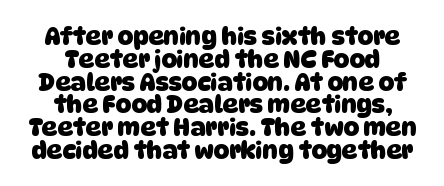
The image shows 24 px bold type; set centered, tight line spacing (0.95x), normal letter spacing, not underlined.
